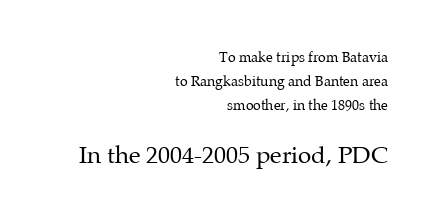
Q: Is the text bold? A: No.
Q: Is the text italic (slanted)? A: No, it is upright.
Q: Is the text underlined? A: No.
Q: How is the paragraph aligned? A: Right-aligned.
Q: Is the spacing between letters normal or unusually wide? A: Normal.
Q: Is the spacing between lines tight, normal or loose? A: Normal.
Q: Which block of text is set in a larger size, the first (top) or the second (bottom)? A: The second (bottom) one.
